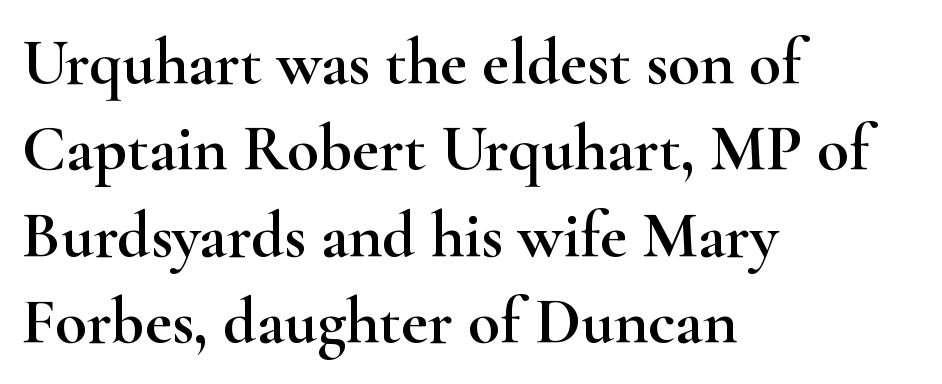
{"serif": "yes", "italic": "no", "width": "wide", "stroke_contrast": "high", "x_height": "small", "monospaced": "no", "underline": "no", "align": "left", "line_spacing": "normal", "line_spacing_ratio": 1.33, "letter_spacing": "normal", "letter_spacing_em": 0.0, "glyph_px": 65}
